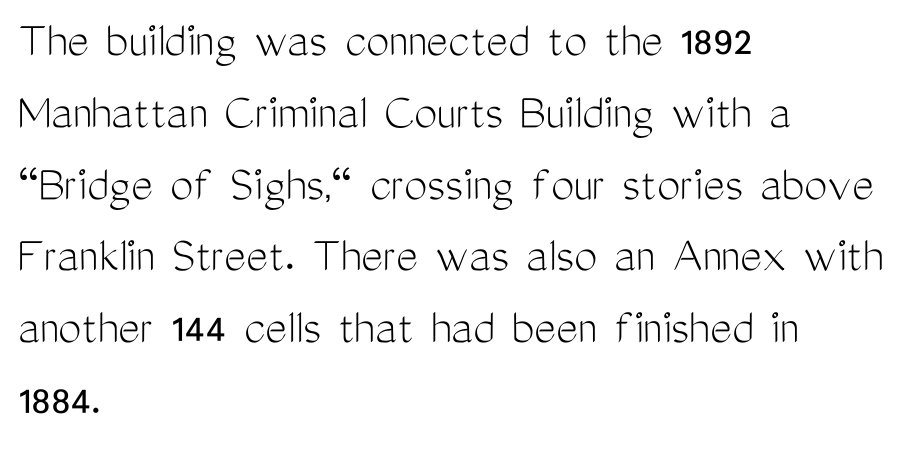
Q: Is the text bold? A: No.
Q: Is the text italic (slanted)? A: No, it is upright.
Q: Is the typeface a serif or a sans-serif typeface? A: Sans-serif.
Q: Is the text underlined? A: No.
Q: How is the paragraph aligned? A: Left-aligned.
Q: Is the spacing between letters normal or unusually wide? A: Normal.
Q: Is the spacing between lines tight, normal or loose? A: Normal.
Q: Width (condensed, normal, or wide)? A: Condensed.
Q: Stroke contrast? A: Medium.
Q: x-height? A: Medium.
Q: Monospaced? A: No.
